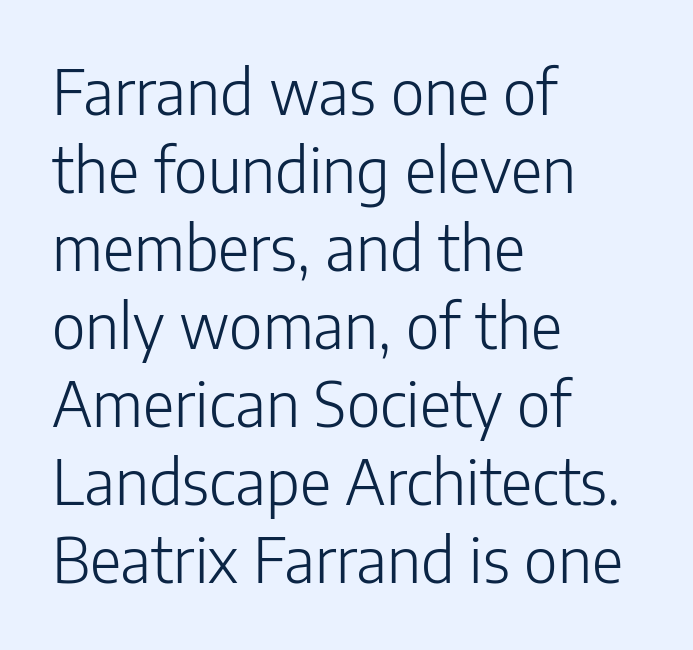
No feet cap the strokes, marking this as sans-serif type. Notice how the passage keeps a crisp vertical edge on the left only. Evenly set lines give the paragraph a standard silhouette. Character widths vary here, with narrow letters taking less room than wide ones. Any mark beneath the type? The region is blank. The gaps between neighbouring characters are ordinary and unremarkable.
